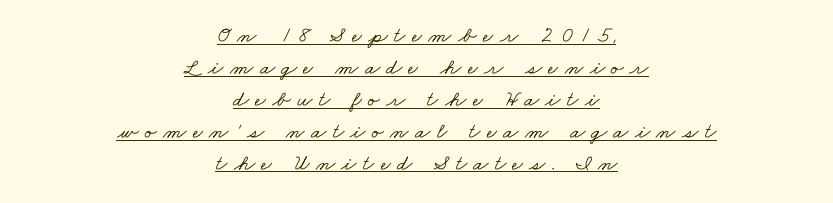
Q: Is the text underlined? A: Yes.
Q: How is the paragraph aligned? A: Centered.
Q: Is the spacing between letters normal or unusually wide? A: Unusually wide.
Q: Is the spacing between lines tight, normal or loose? A: Normal.
